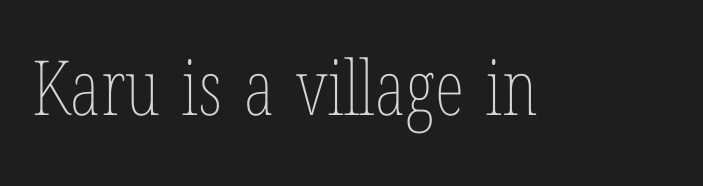
{"italic": "no", "bold": "no", "weight": "thin", "width": "condensed", "stroke_contrast": "low", "x_height": "medium", "monospaced": "no", "underline": "no", "letter_spacing": "normal", "letter_spacing_em": 0.0, "glyph_px": 76}
